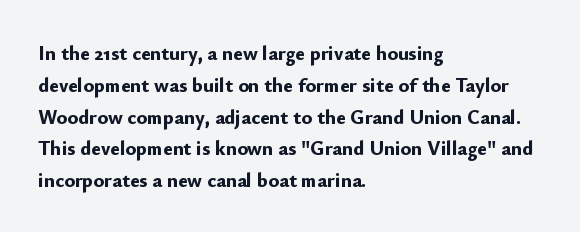
Q: Is the text bold? A: Yes.
Q: Is the text italic (slanted)? A: No, it is upright.
Q: Is the text underlined? A: No.
Q: How is the paragraph aligned? A: Left-aligned.
Q: Is the spacing between letters normal or unusually wide? A: Normal.
Q: Is the spacing between lines tight, normal or loose? A: Normal.
